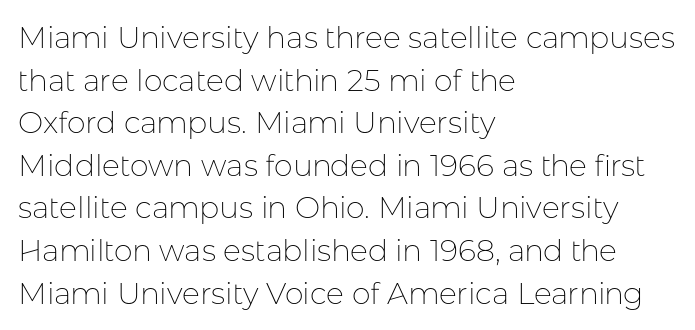
Q: Is the text bold? A: No.
Q: Is the text italic (slanted)? A: No, it is upright.
Q: Is the typeface a serif or a sans-serif typeface? A: Sans-serif.
Q: Is the text underlined? A: No.
Q: How is the paragraph aligned? A: Left-aligned.
Q: Is the spacing between letters normal or unusually wide? A: Normal.
Q: Is the spacing between lines tight, normal or loose? A: Normal.
Q: Width (condensed, normal, or wide)? A: Normal.
Q: Stroke contrast? A: Low.
Q: x-height? A: Medium.
Q: Monospaced? A: No.
